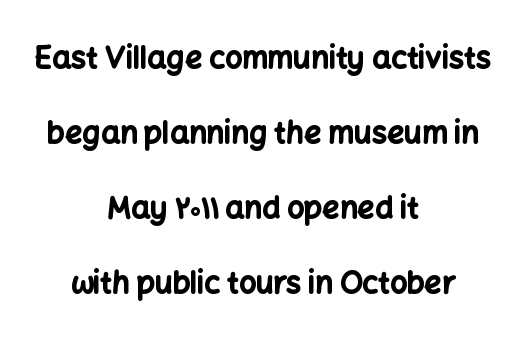
This rendering uses center alignment, leaving both contours irregular but symmetric. Is there much room between lines? Yes — plenty of vertical air separates them. These lines are rendered in a variable-pitch font. Each row of text sits above clean, open space. Glyph-to-glyph distance matches everyday printed text. The strokes are fattened all the way to bold.
